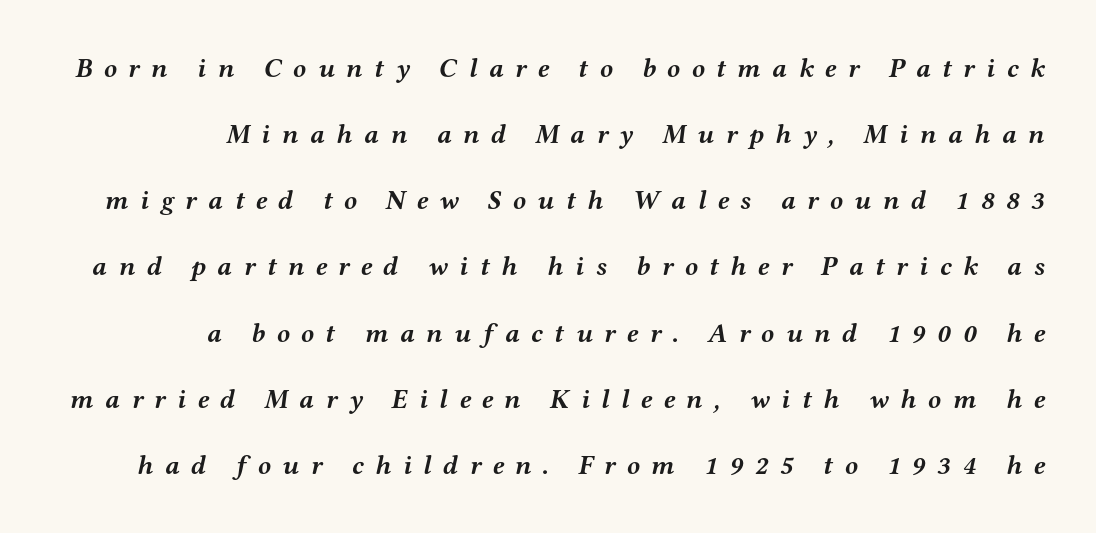
Q: Is the text bold? A: Yes.
Q: Is the text italic (slanted)? A: Yes, it leans right by about 12 degrees.
Q: Is the text underlined? A: No.
Q: How is the paragraph aligned? A: Right-aligned.
Q: Is the spacing between letters normal or unusually wide? A: Unusually wide.
Q: Is the spacing between lines tight, normal or loose? A: Loose.
